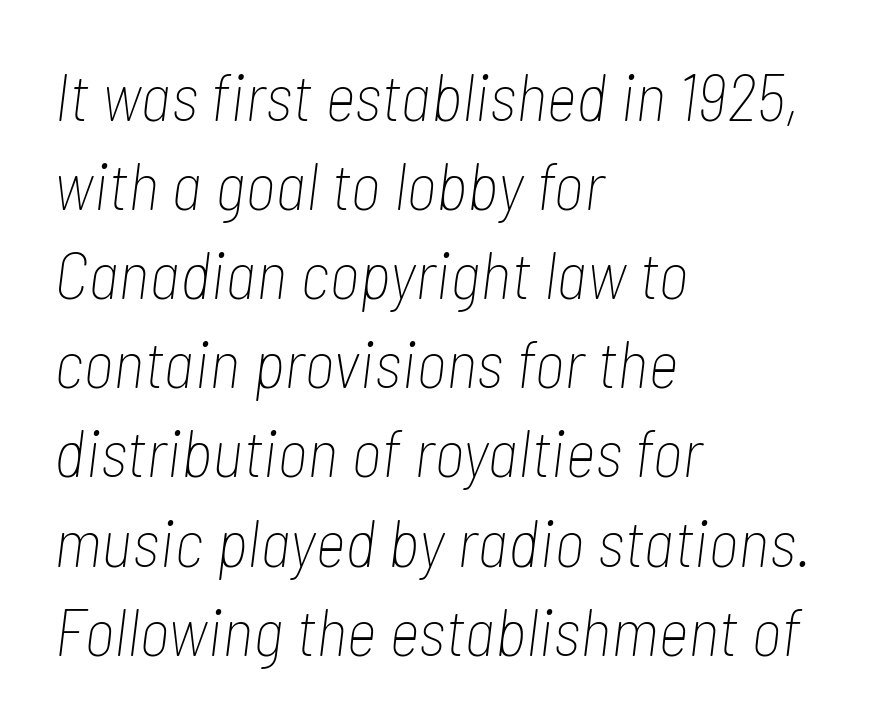
The image shows 67 px thin, condensed type, italic (leaning right); set left-aligned, normal line spacing (1.33x), normal letter spacing, not underlined; low stroke contrast and a medium x-height.
